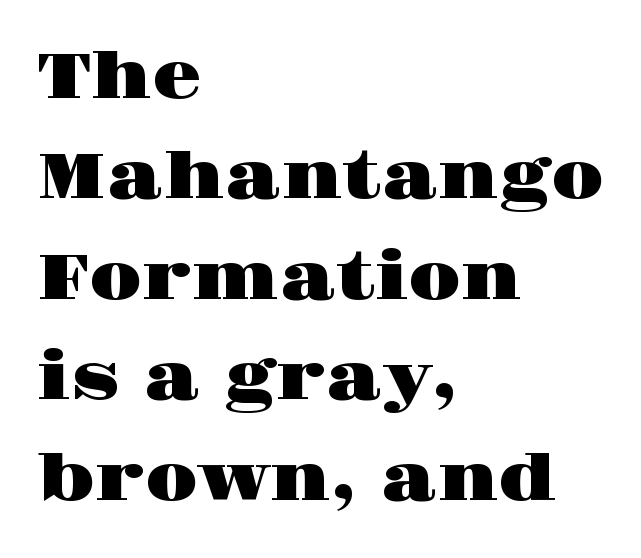
Spacing verdict: proportional, widths tailored to each character. These lines are set flush left with a ragged right edge. Vertical strokes here are truly vertical. A typesetter would call this zero additional tracking.
